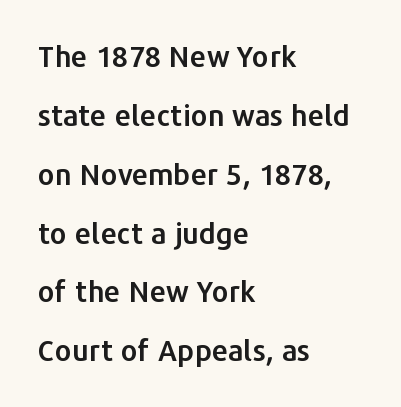
{"serif": "no", "italic": "no", "width": "normal", "stroke_contrast": "low", "x_height": "medium", "monospaced": "no", "underline": "no", "align": "left", "line_spacing": "loose", "line_spacing_ratio": 2.03, "letter_spacing": "normal", "letter_spacing_em": 0.0, "glyph_px": 29}
